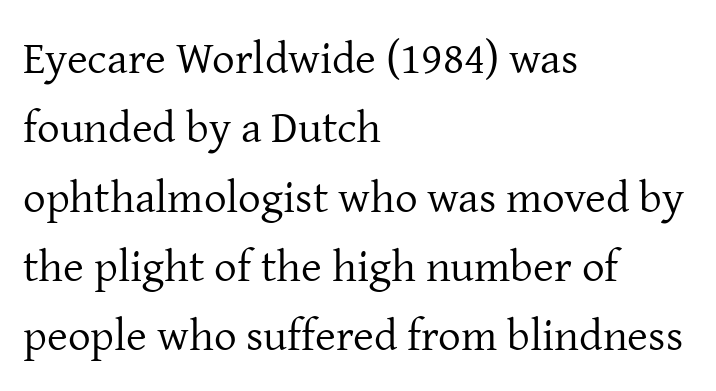
{"serif": "yes", "italic": "no", "bold": "no", "weight": "regular", "width": "normal", "stroke_contrast": "low", "x_height": "medium", "monospaced": "no", "underline": "no", "align": "left", "line_spacing": "normal", "line_spacing_ratio": 1.54, "letter_spacing": "normal", "letter_spacing_em": 0.0, "glyph_px": 45}
